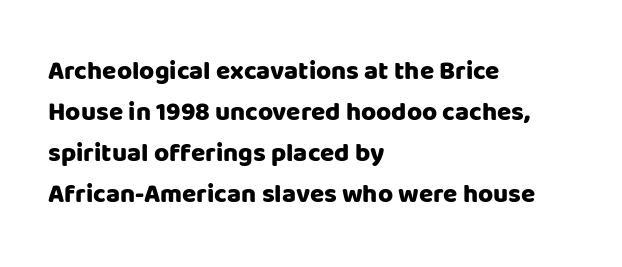
Standard letterfit; no display-style spreading of the glyphs. Compared with typical paragraphs, the rows here are spaced about the same. A bare baseline throughout the passage. Every stem runs plumb, perpendicular to the baseline. The typesetter chose a ragged-right arrangement here. The font is running at its bold setting.
